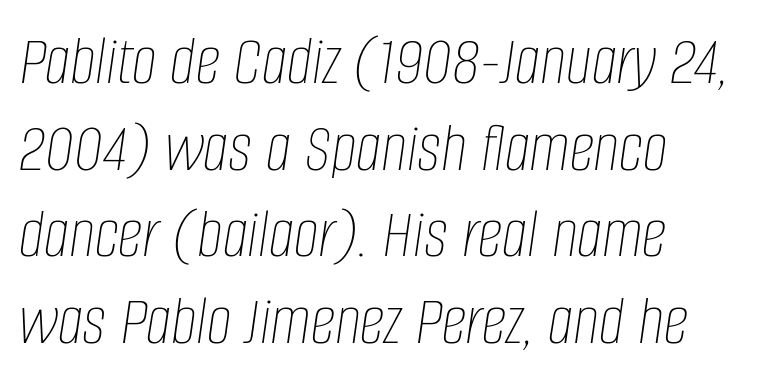
No extra tracking has been applied to these lines. Compared with a typical body face, this is equally light or lighter still. Layout note: lines flush left. The lettering tilts uniformly, giving the passage an italic look.
